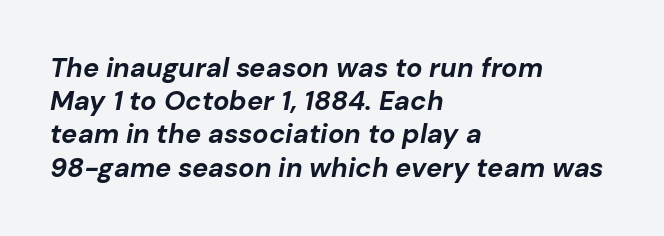
{"italic": "yes", "lean": "right", "slant_degrees": 10, "bold": "yes", "underline": "no", "align": "left", "line_spacing_ratio": 1.23, "letter_spacing": "normal", "letter_spacing_em": 0.0, "glyph_px": 27}
